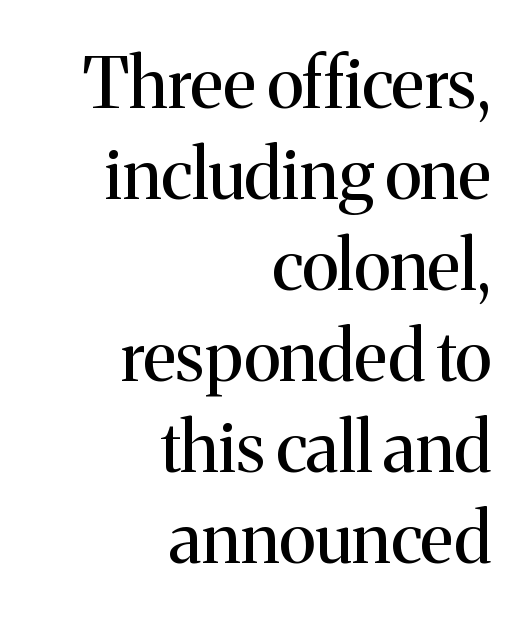
The image shows 70 px regular-weight serif type, upright; set right-aligned, normal line spacing (1.3x), normal letter spacing, not underlined; medium stroke contrast and a medium x-height.
